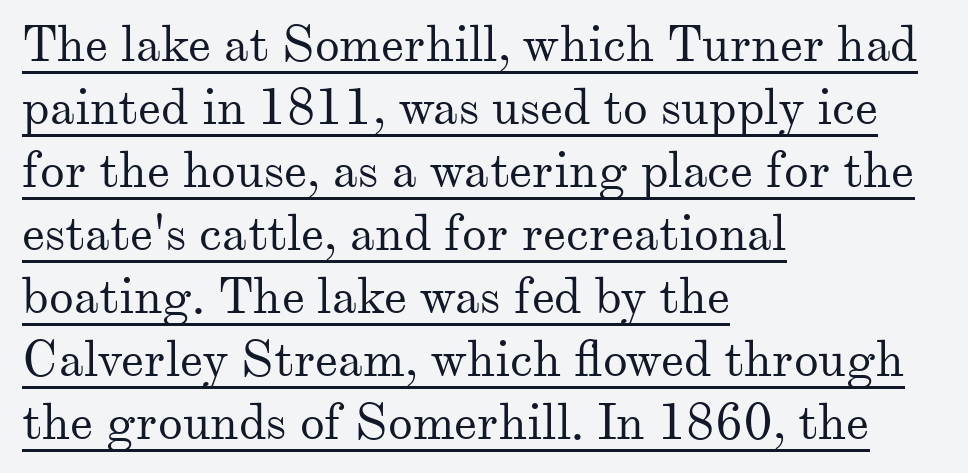
Q: Is the text bold? A: No.
Q: Is the text italic (slanted)? A: No, it is upright.
Q: Is the typeface a serif or a sans-serif typeface? A: Serif.
Q: Is the text underlined? A: Yes.
Q: How is the paragraph aligned? A: Left-aligned.
Q: Is the spacing between letters normal or unusually wide? A: Normal.
Q: Is the spacing between lines tight, normal or loose? A: Normal.
Q: Width (condensed, normal, or wide)? A: Normal.
Q: Stroke contrast? A: Medium.
Q: x-height? A: Small.
Q: Monospaced? A: No.
